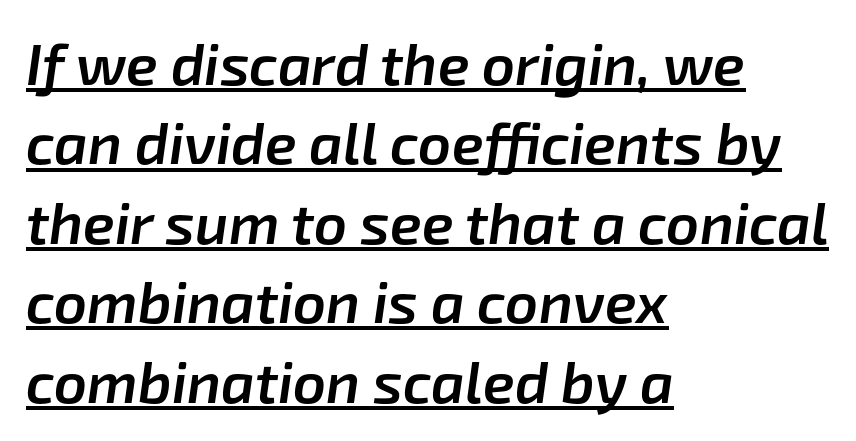
The letterforms sit shoulder to shoulder at normal distance. In terms of leading, this rendering sits right in the middle. Its strokes are somewhat broadened, the hallmark of semibold type. The passage shown is typed in a proportional face where columns would drift.
